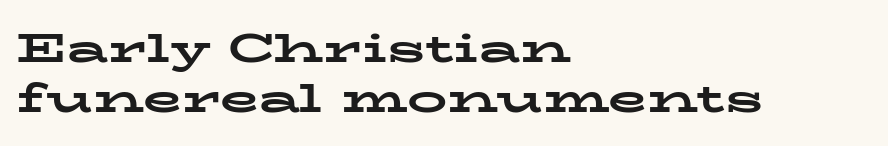
{"serif": "yes", "italic": "no", "bold": "yes", "weight": "bold", "width": "wide", "stroke_contrast": "low", "x_height": "medium", "monospaced": "no", "underline": "no", "align": "left", "line_spacing": "normal", "line_spacing_ratio": 1.26, "letter_spacing": "normal", "letter_spacing_em": 0.0, "glyph_px": 40}
